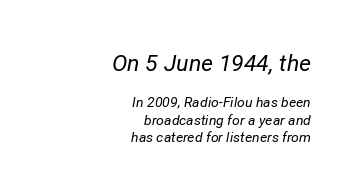
{"italic": "yes", "lean": "right", "slant_degrees": 12, "bold": "no", "underline": "no", "align": "right", "line_spacing_ratio": 1.22, "letter_spacing": "normal", "letter_spacing_em": 0.0, "larger_block": "first", "size_ratio": 1.64, "glyph_px": 23}
